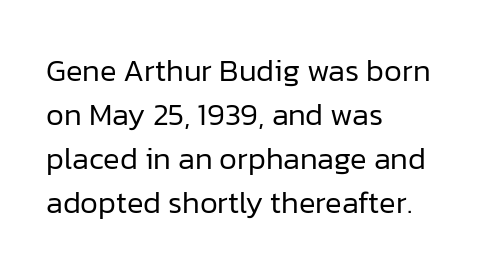
Q: Is the text bold? A: No.
Q: Is the text italic (slanted)? A: No, it is upright.
Q: Is the typeface a serif or a sans-serif typeface? A: Sans-serif.
Q: Is the text underlined? A: No.
Q: How is the paragraph aligned? A: Left-aligned.
Q: Is the spacing between letters normal or unusually wide? A: Normal.
Q: Is the spacing between lines tight, normal or loose? A: Normal.
Q: Width (condensed, normal, or wide)? A: Normal.
Q: Stroke contrast? A: Low.
Q: x-height? A: Medium.
Q: Monospaced? A: No.
